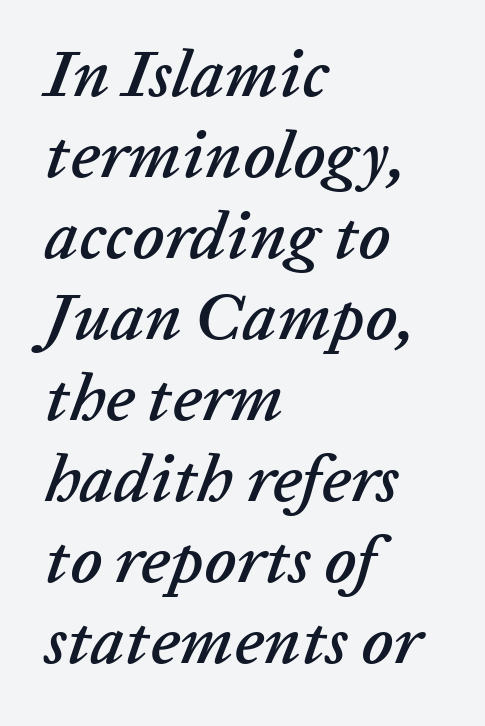
{"italic": "yes", "lean": "right", "slant_degrees": 20, "width": "normal", "stroke_contrast": "low", "x_height": "medium", "monospaced": "no", "underline": "no", "align": "left", "line_spacing_ratio": 1.21, "letter_spacing": "normal", "letter_spacing_em": 0.0, "glyph_px": 67}
